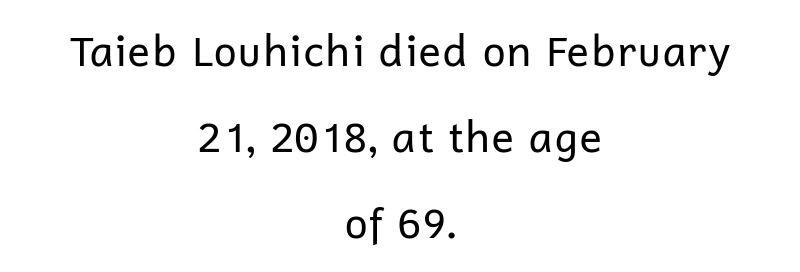
Q: Is the text bold? A: No.
Q: Is the text italic (slanted)? A: No, it is upright.
Q: Is the typeface a serif or a sans-serif typeface? A: Sans-serif.
Q: Is the text underlined? A: No.
Q: How is the paragraph aligned? A: Centered.
Q: Is the spacing between letters normal or unusually wide? A: Normal.
Q: Is the spacing between lines tight, normal or loose? A: Loose.
Q: Width (condensed, normal, or wide)? A: Normal.
Q: Stroke contrast? A: Low.
Q: x-height? A: Medium.
Q: Monospaced? A: No.
